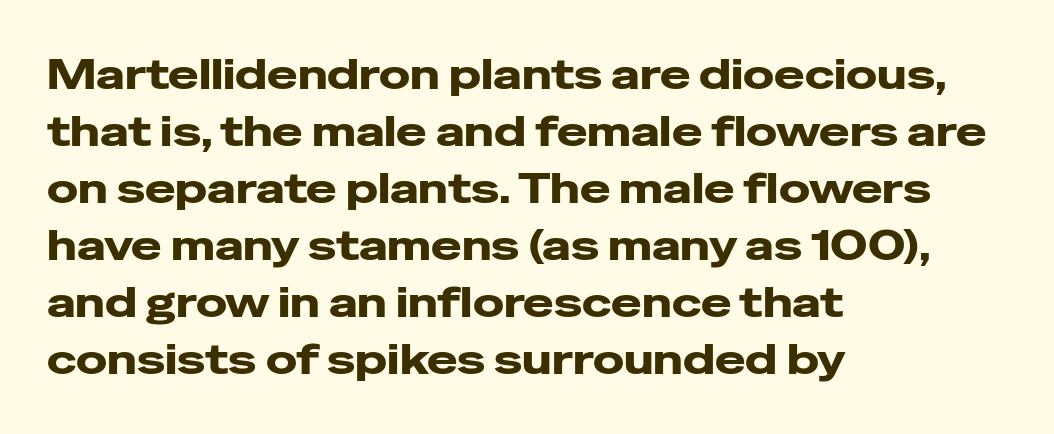
Q: Is the text italic (slanted)? A: No, it is upright.
Q: Is the typeface a serif or a sans-serif typeface? A: Sans-serif.
Q: Is the text underlined? A: No.
Q: How is the paragraph aligned? A: Left-aligned.
Q: Is the spacing between letters normal or unusually wide? A: Normal.
Q: Is the spacing between lines tight, normal or loose? A: Normal.
Q: Width (condensed, normal, or wide)? A: Wide.
Q: Stroke contrast? A: Low.
Q: x-height? A: Medium.
Q: Monospaced? A: No.
